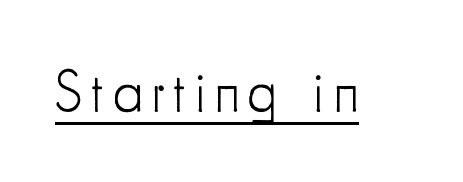
{"serif": "no", "italic": "no", "bold": "no", "weight": "light", "width": "condensed", "stroke_contrast": "low", "x_height": "small", "monospaced": "no", "underline": "yes", "glyph_px": 60}
